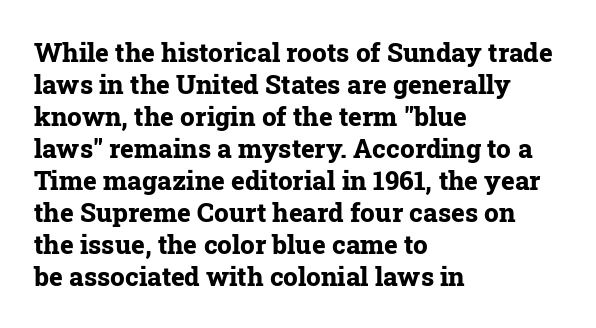
Q: Is the text bold? A: Yes.
Q: Is the text italic (slanted)? A: No, it is upright.
Q: Is the text underlined? A: No.
Q: How is the paragraph aligned? A: Left-aligned.
Q: Is the spacing between letters normal or unusually wide? A: Normal.
